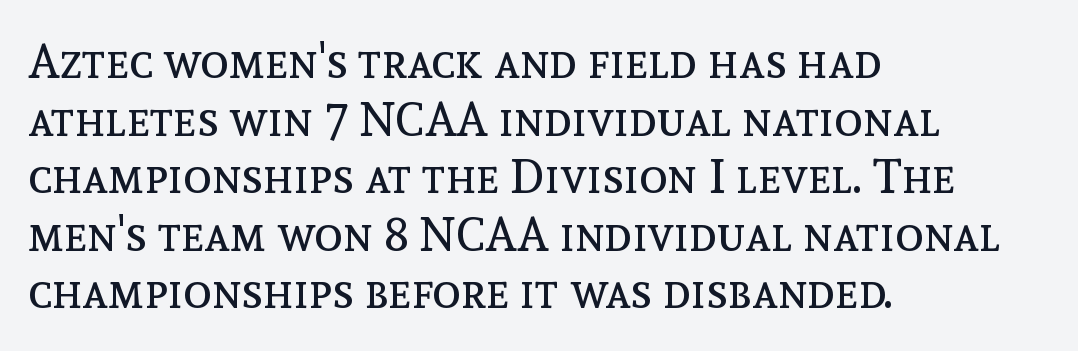
The image shows 48 px regular-weight type, upright; set left-aligned, line spacing 1.2x, normal letter spacing, not underlined; a medium x-height.
